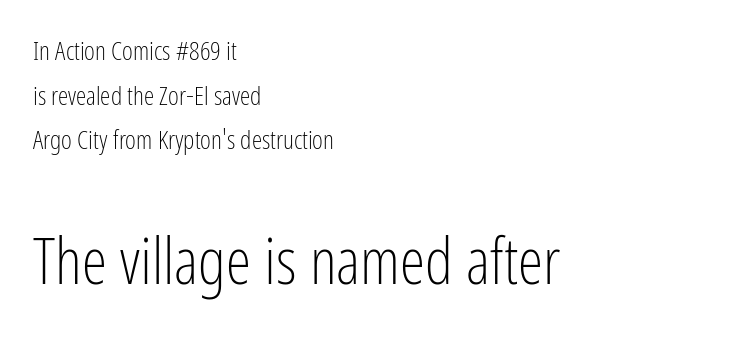
The image shows 64 px light, condensed sans-serif type, upright; set left-aligned, line spacing 1.72x, normal letter spacing, not underlined; the second (bottom) block is 2.46x larger; low stroke contrast and a medium x-height.
